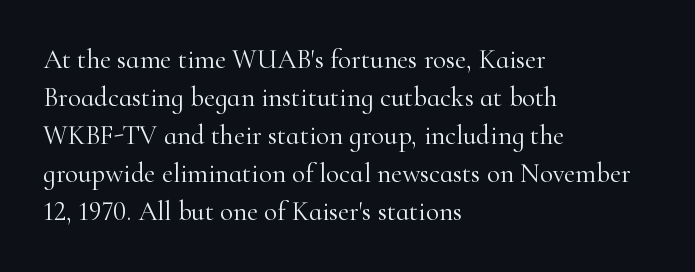
The image shows 27 px text type, upright; set left-aligned, normal line spacing (1.41x), normal letter spacing, not underlined.
